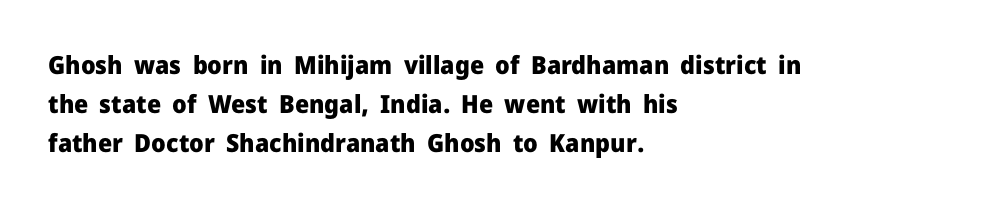
There is no visible air inserted between adjacent glyphs. This sample is left-justified, so line endings fall wherever the words run out. Normally led — the rows are evenly, conventionally spaced. The lettering holds an erect, upright posture throughout.
